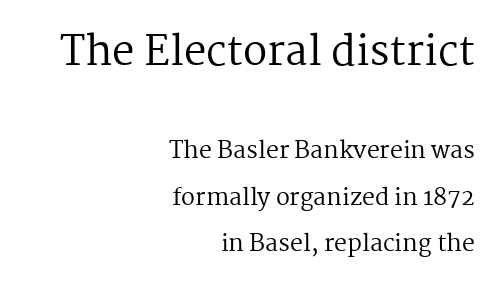
Q: Is the text bold? A: No.
Q: Is the text italic (slanted)? A: No, it is upright.
Q: Is the typeface a serif or a sans-serif typeface? A: Serif.
Q: Is the text underlined? A: No.
Q: How is the paragraph aligned? A: Right-aligned.
Q: Is the spacing between letters normal or unusually wide? A: Normal.
Q: Is the spacing between lines tight, normal or loose? A: Loose.
Q: Which block of text is set in a larger size, the first (top) or the second (bottom)? A: The first (top) one.
Q: Width (condensed, normal, or wide)? A: Normal.
Q: Stroke contrast? A: Medium.
Q: x-height? A: Medium.
Q: Monospaced? A: No.
